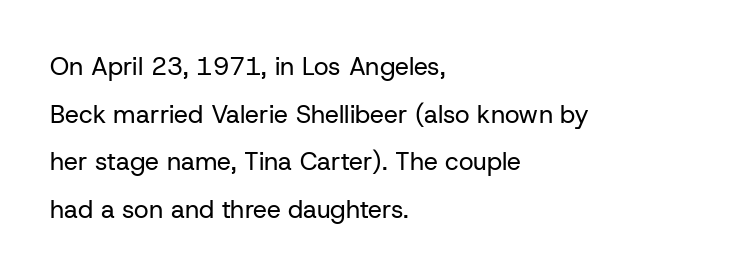
The image shows 25 px text type, upright; set left-aligned, loose line spacing (1.91x), normal letter spacing, not underlined.
